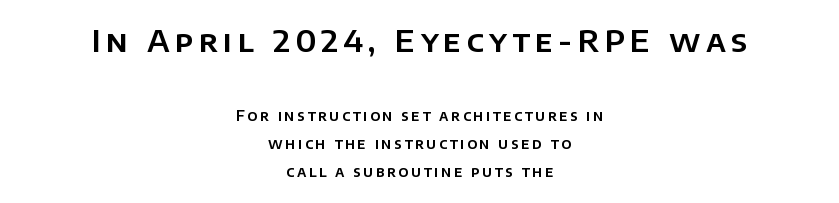
{"serif": "no", "italic": "no", "width": "normal", "stroke_contrast": "low", "x_height": "large", "monospaced": "no", "underline": "no", "align": "center", "line_spacing": "loose", "line_spacing_ratio": 2.02, "larger_block": "first", "size_ratio": 2.14, "glyph_px": 30}
